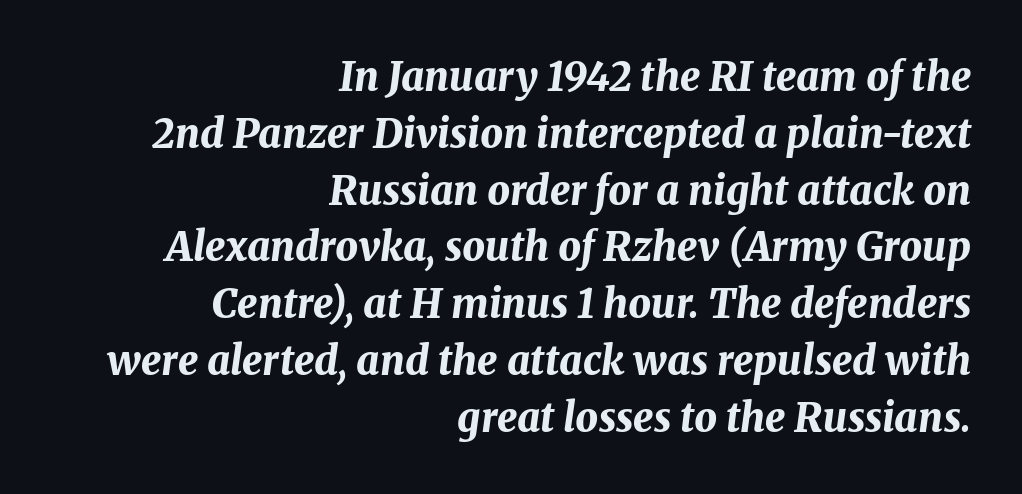
Reading down the column, the eye jumps a familiar distance to each next line. Style check: oblique. Note the varied advance widths — an 'i' is clearly narrower than an 'm'. Honestly, the letter spacing is just normal — you wouldn't notice it.
